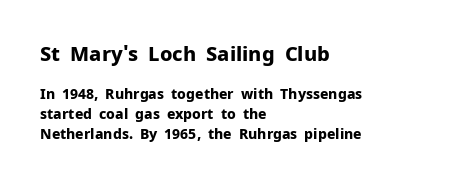
{"italic": "no", "bold": "yes", "underline": "no", "align": "left", "line_spacing": "normal", "line_spacing_ratio": 1.42, "letter_spacing": "normal", "letter_spacing_em": 0.0, "larger_block": "first", "size_ratio": 1.43, "glyph_px": 20}
